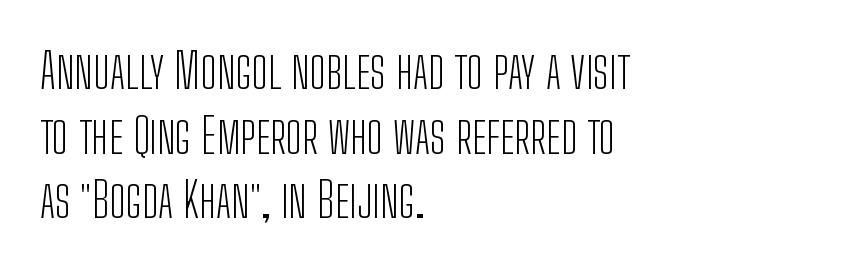
The image shows 49 px light, condensed sans-serif type, upright; set left-aligned, normal line spacing (1.32x), normal letter spacing, not underlined; low stroke contrast and a medium x-height.
